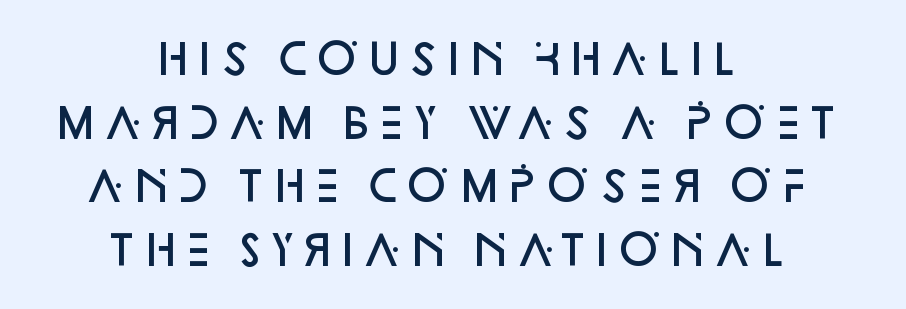
Q: Is the text bold? A: Semi-bold.
Q: Is the text italic (slanted)? A: No, it is upright.
Q: Is the typeface a serif or a sans-serif typeface? A: Sans-serif.
Q: Is the text underlined? A: No.
Q: How is the paragraph aligned? A: Centered.
Q: Is the spacing between letters normal or unusually wide? A: Normal.
Q: Is the spacing between lines tight, normal or loose? A: Normal.
Q: Width (condensed, normal, or wide)? A: Normal.
Q: Stroke contrast? A: Low.
Q: x-height? A: Large.
Q: Monospaced? A: No.
